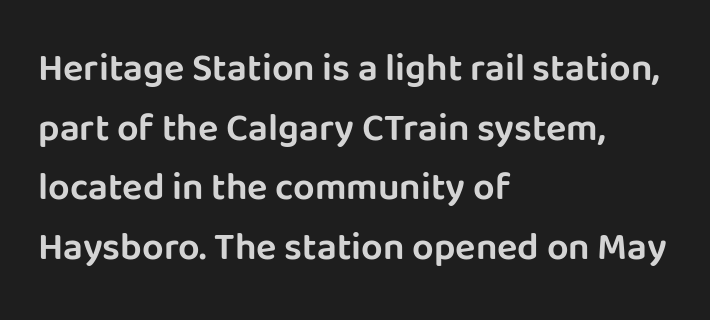
The image shows 38 px sans-serif type, upright; set left-aligned, normal line spacing (1.57x), normal letter spacing, not underlined; low stroke contrast and a large x-height.
